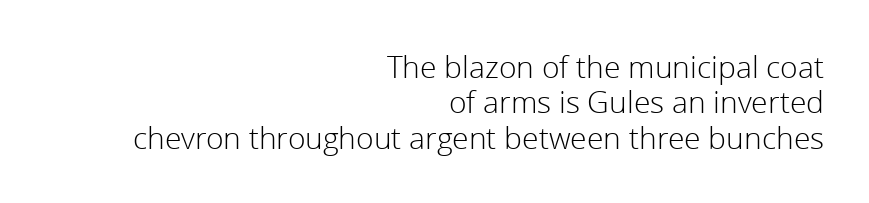
The image shows 30 px light sans-serif type, upright; set right-aligned, line spacing 1.18x, normal letter spacing, not underlined; a medium x-height.
